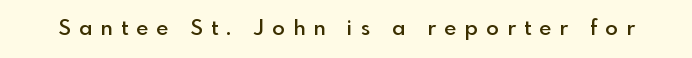
Q: Is the text bold? A: Semi-bold.
Q: Is the text italic (slanted)? A: No, it is upright.
Q: Is the text underlined? A: No.
Q: Is the spacing between letters normal or unusually wide? A: Unusually wide.
